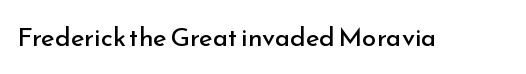
Q: Is the text bold? A: No.
Q: Is the text italic (slanted)? A: No, it is upright.
Q: Is the text underlined? A: No.
Q: Is the spacing between letters normal or unusually wide? A: Normal.
